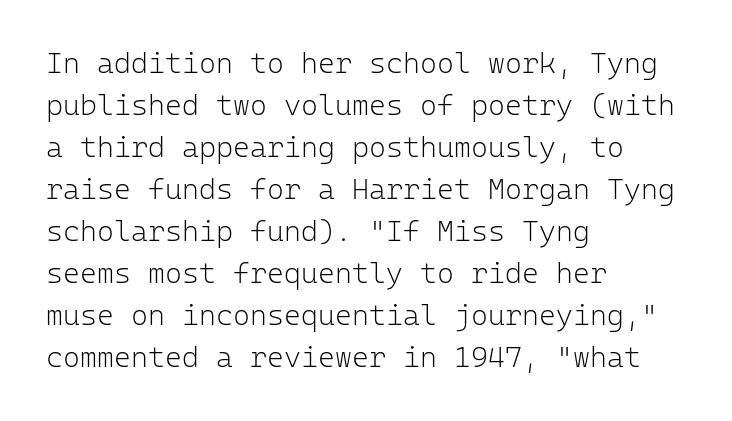
Any mark beneath the type? The region is blank. The gaps between neighbouring characters are ordinary and unremarkable. The glyphs in this specimen are sans serif. When letters stand straight like this, we call the style roman or upright. These lines sit exactly where default settings would place them. Spacing verdict: monospaced, one width for all characters.
